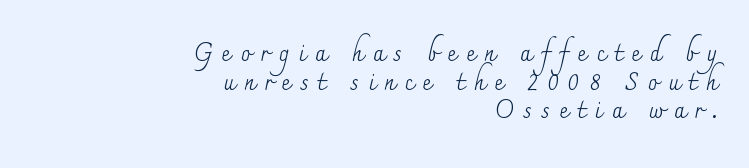
Q: Is the text bold? A: No.
Q: Is the text italic (slanted)? A: Yes.
Q: Is the text underlined? A: No.
Q: How is the paragraph aligned? A: Right-aligned.
Q: Is the spacing between letters normal or unusually wide? A: Unusually wide.
